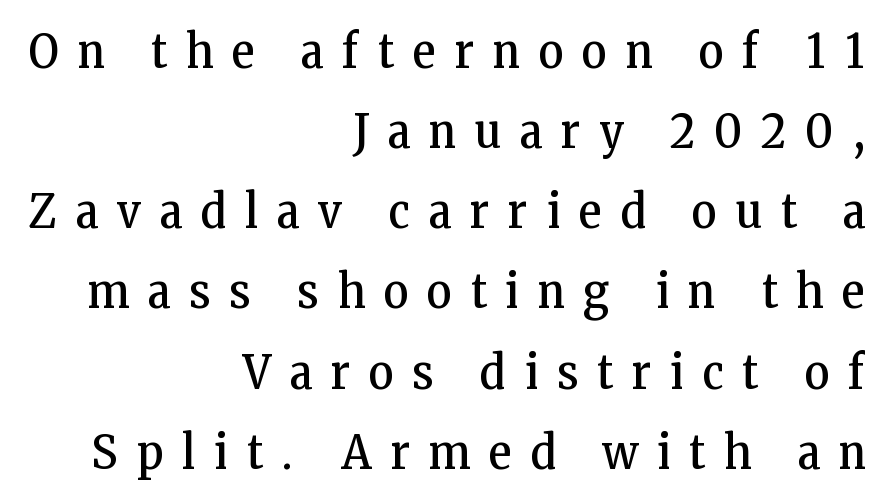
The image shows 48 px regular-weight, condensed serif type, upright; set right-aligned, normal line spacing (1.67x), unusually wide letter spacing (+0.4 em), not underlined; low stroke contrast and a medium x-height.
